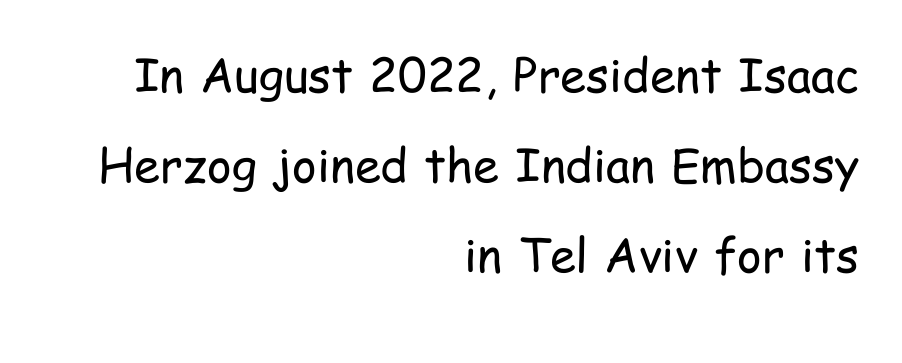
Proportional: the letters do not fall into vertical columns. Vertical strokes here are truly vertical. The passage shown is not underscored anywhere. The gaps between neighbouring characters are ordinary and unremarkable. No letter is thick-stroked: the sample isn't bold. Nothing sits at the stroke ends, so this counts as sans-serif.
